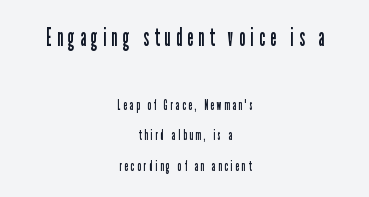
Q: Is the text bold? A: No.
Q: Is the text italic (slanted)? A: No, it is upright.
Q: Is the text underlined? A: No.
Q: How is the paragraph aligned? A: Centered.
Q: Is the spacing between letters normal or unusually wide? A: Unusually wide.
Q: Is the spacing between lines tight, normal or loose? A: Loose.
Q: Which block of text is set in a larger size, the first (top) or the second (bottom)? A: The first (top) one.
